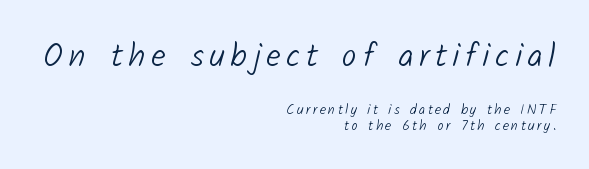
The image shows 33 px light sans-serif type; set right-aligned, line spacing 1.19x, not underlined; the first (top) block is 2.36x larger; low stroke contrast and a medium x-height.
